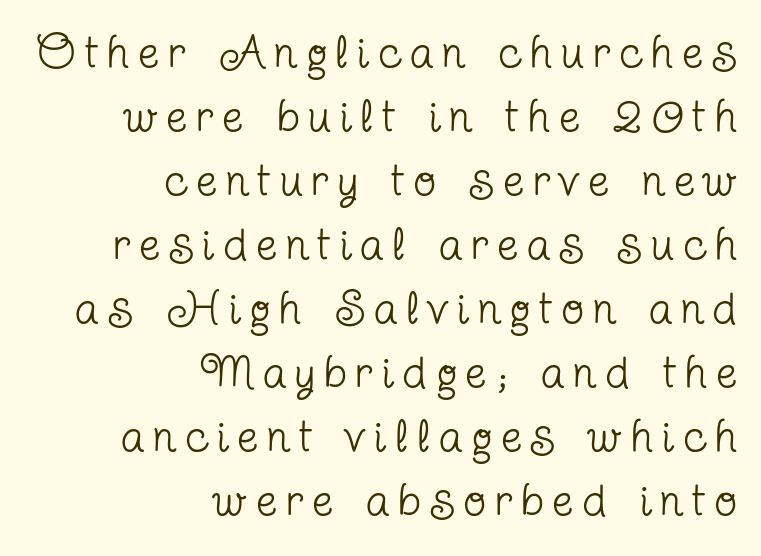
Q: Is the text bold? A: No.
Q: Is the text italic (slanted)? A: No, it is upright.
Q: Is the typeface a serif or a sans-serif typeface? A: Serif.
Q: Is the text underlined? A: No.
Q: How is the paragraph aligned? A: Right-aligned.
Q: Is the spacing between letters normal or unusually wide? A: Unusually wide.
Q: Is the spacing between lines tight, normal or loose? A: Normal.
Q: Width (condensed, normal, or wide)? A: Condensed.
Q: Stroke contrast? A: Low.
Q: x-height? A: Medium.
Q: Monospaced? A: No.
